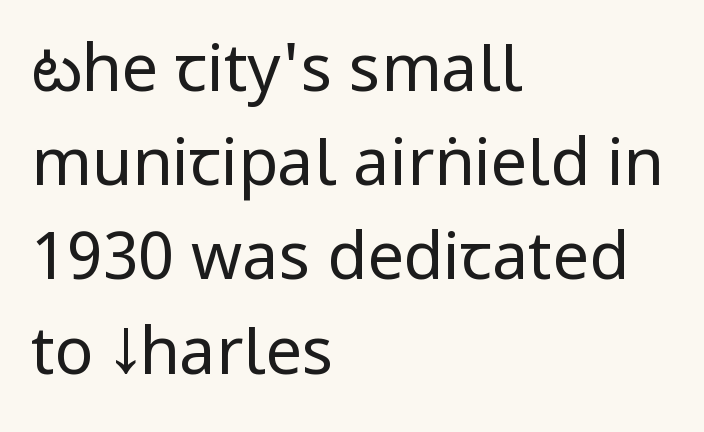
The image shows 65 px regular-weight, condensed sans-serif type, upright; set left-aligned, normal line spacing (1.45x), normal letter spacing, not underlined; low stroke contrast and a large x-height.
